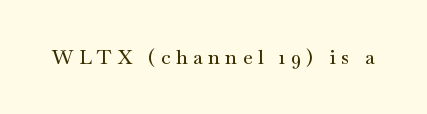
{"italic": "no", "underline": "no", "letter_spacing": "wide", "letter_spacing_em": 0.27, "glyph_px": 20}
